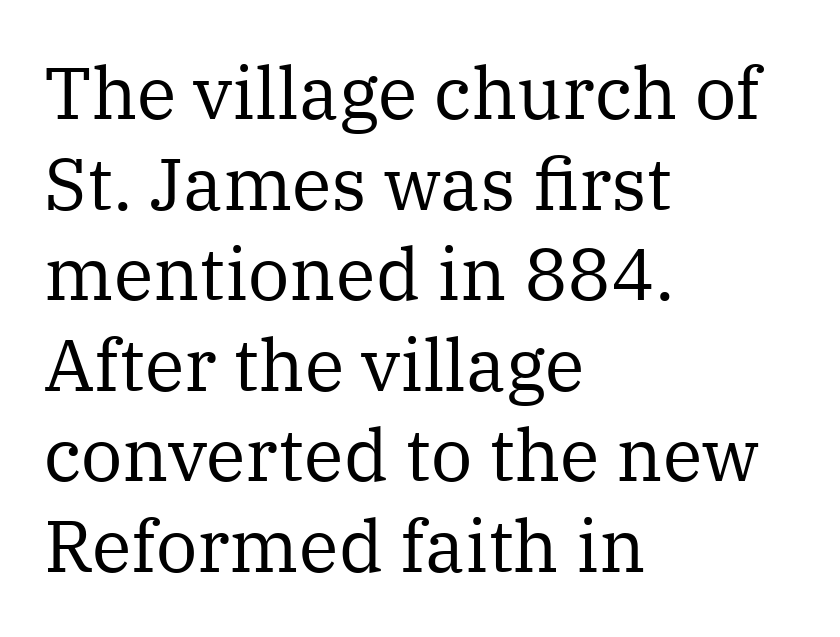
Q: Is the text bold? A: No.
Q: Is the text italic (slanted)? A: No, it is upright.
Q: Is the typeface a serif or a sans-serif typeface? A: Serif.
Q: Is the text underlined? A: No.
Q: How is the paragraph aligned? A: Left-aligned.
Q: Is the spacing between letters normal or unusually wide? A: Normal.
Q: Width (condensed, normal, or wide)? A: Normal.
Q: Stroke contrast? A: Medium.
Q: x-height? A: Medium.
Q: Monospaced? A: No.
